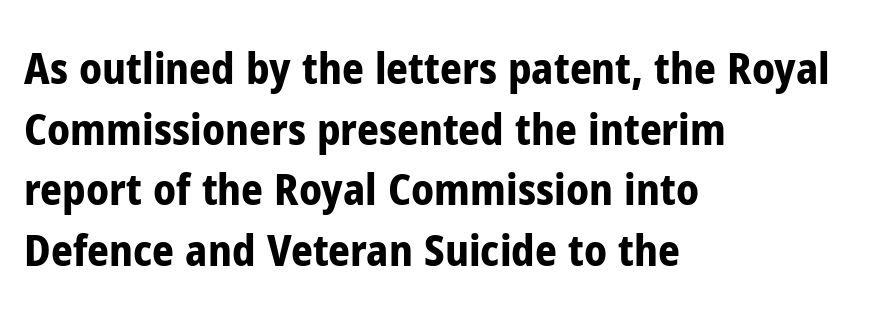
Q: Is the text bold? A: Yes.
Q: Is the text italic (slanted)? A: No, it is upright.
Q: Is the typeface a serif or a sans-serif typeface? A: Sans-serif.
Q: Is the text underlined? A: No.
Q: How is the paragraph aligned? A: Left-aligned.
Q: Is the spacing between letters normal or unusually wide? A: Normal.
Q: Is the spacing between lines tight, normal or loose? A: Normal.
Q: Width (condensed, normal, or wide)? A: Condensed.
Q: Stroke contrast? A: Low.
Q: x-height? A: Medium.
Q: Monospaced? A: No.
